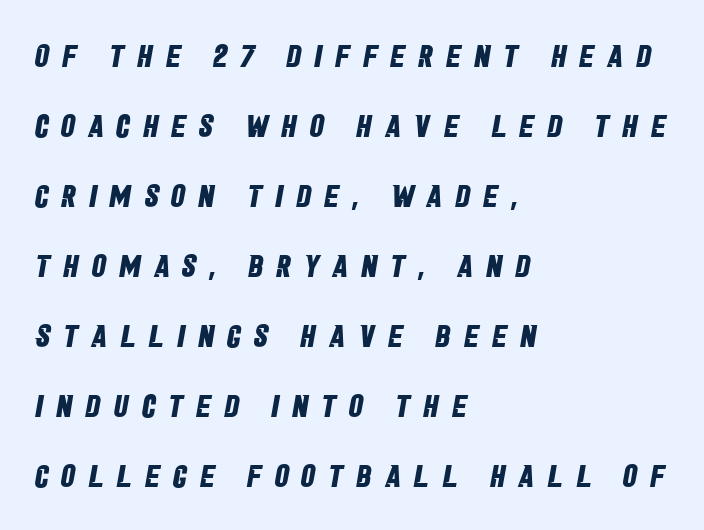
Q: Is the text bold? A: Yes.
Q: Is the typeface a serif or a sans-serif typeface? A: Sans-serif.
Q: Is the text underlined? A: No.
Q: How is the paragraph aligned? A: Left-aligned.
Q: Is the spacing between letters normal or unusually wide? A: Unusually wide.
Q: Is the spacing between lines tight, normal or loose? A: Loose.
Q: Width (condensed, normal, or wide)? A: Condensed.
Q: Stroke contrast? A: Low.
Q: x-height? A: Large.
Q: Monospaced? A: No.
